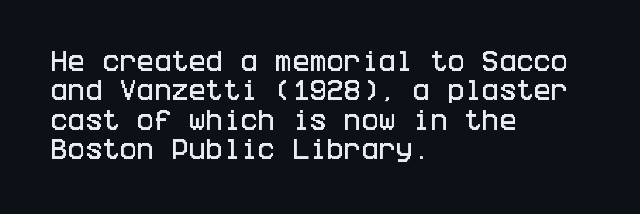
The image shows 23 px text type, upright; set left-aligned, normal line spacing (1.28x), normal letter spacing, not underlined.
